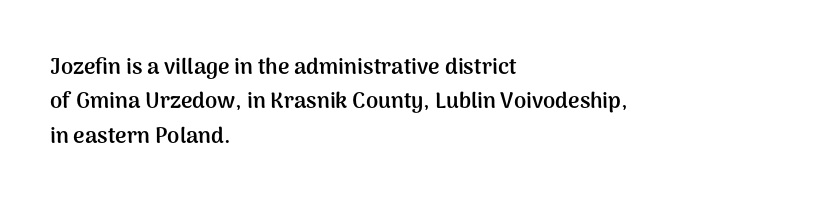
The image shows 22 px bold type, upright; set left-aligned, normal line spacing (1.56x), normal letter spacing, not underlined.
